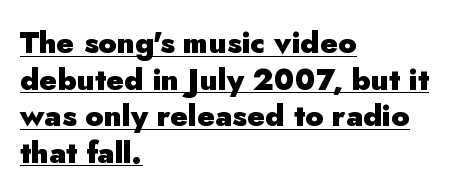
The image shows 30 px heavy sans-serif type, upright; set left-aligned, line spacing 1.22x, normal letter spacing, underlined; low stroke contrast and a small x-height.
